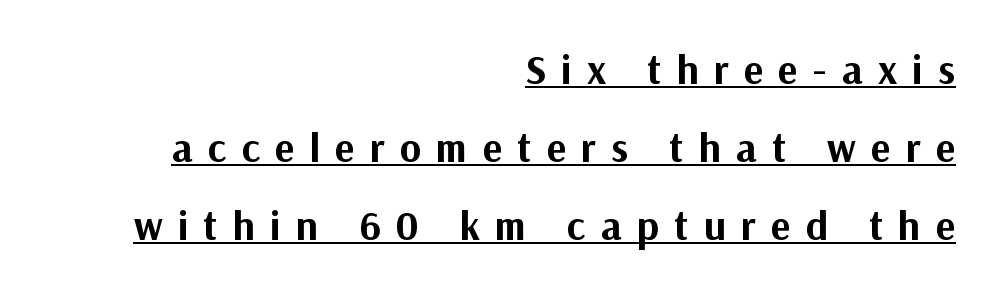
Q: Is the text bold? A: Yes.
Q: Is the text italic (slanted)? A: No, it is upright.
Q: Is the typeface a serif or a sans-serif typeface? A: Sans-serif.
Q: Is the text underlined? A: Yes.
Q: How is the paragraph aligned? A: Right-aligned.
Q: Is the spacing between letters normal or unusually wide? A: Unusually wide.
Q: Is the spacing between lines tight, normal or loose? A: Loose.
Q: Width (condensed, normal, or wide)? A: Normal.
Q: Stroke contrast? A: Medium.
Q: x-height? A: Medium.
Q: Monospaced? A: No.
